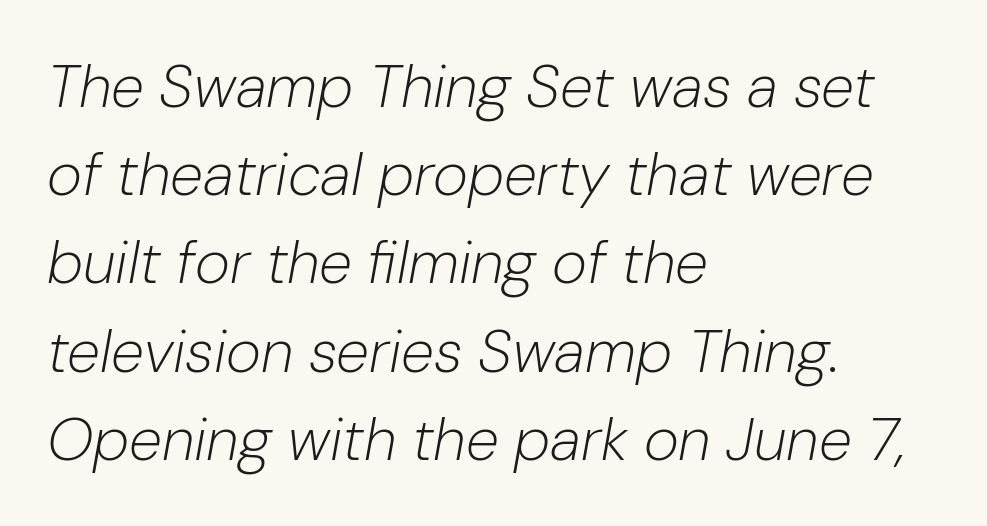
Is the type heavy? It reads as light-to-regular instead. Looking at the ascenders, they clearly lean. The lines are quadded left. Quick note: underline off. Observe the ordinary spacing: letters are neighbours, not strangers.
